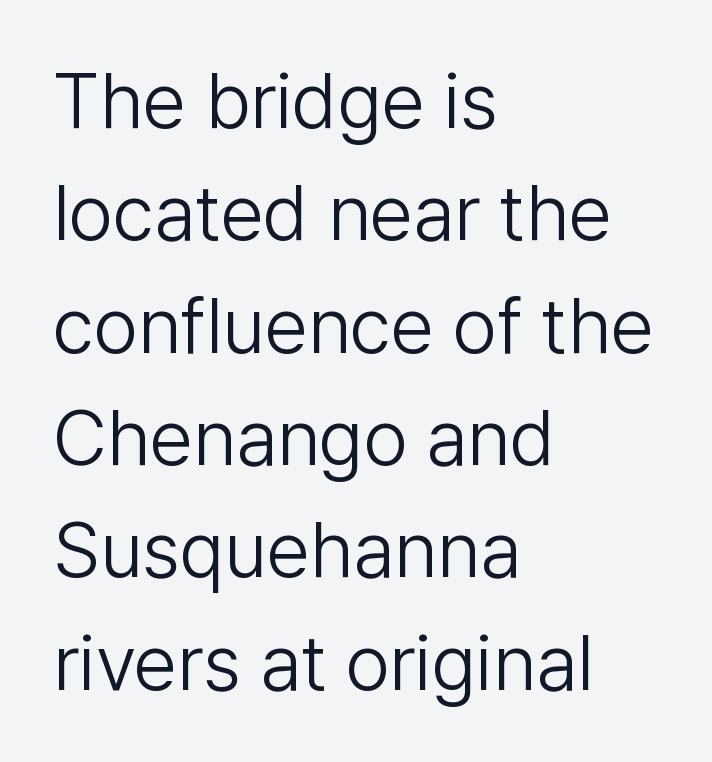
The image shows 78 px light sans-serif type, upright; set left-aligned, normal line spacing (1.44x), normal letter spacing, not underlined; low stroke contrast and a medium x-height.
